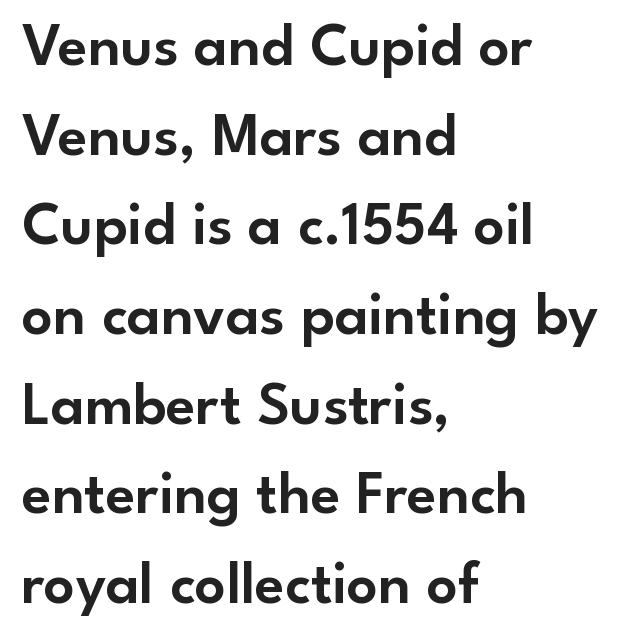
{"serif": "no", "italic": "no", "width": "normal", "stroke_contrast": "low", "x_height": "small", "monospaced": "no", "underline": "no", "align": "left", "line_spacing": "normal", "line_spacing_ratio": 1.47, "letter_spacing": "normal", "letter_spacing_em": 0.0, "glyph_px": 61}
